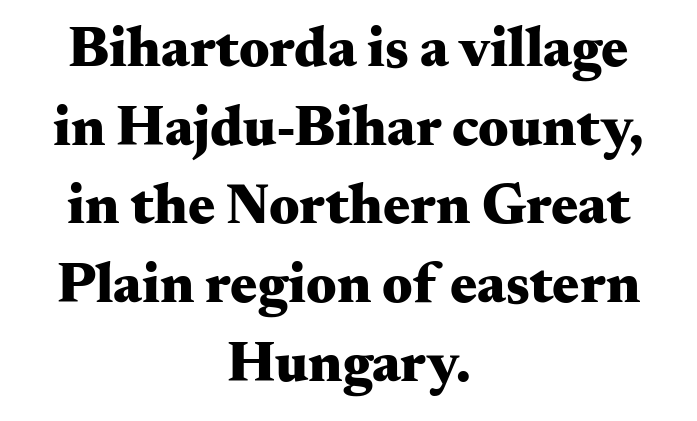
The image shows 57 px heavy, wide serif type, upright; set centered, normal line spacing (1.38x), normal letter spacing, not underlined; medium stroke contrast and a small x-height.
